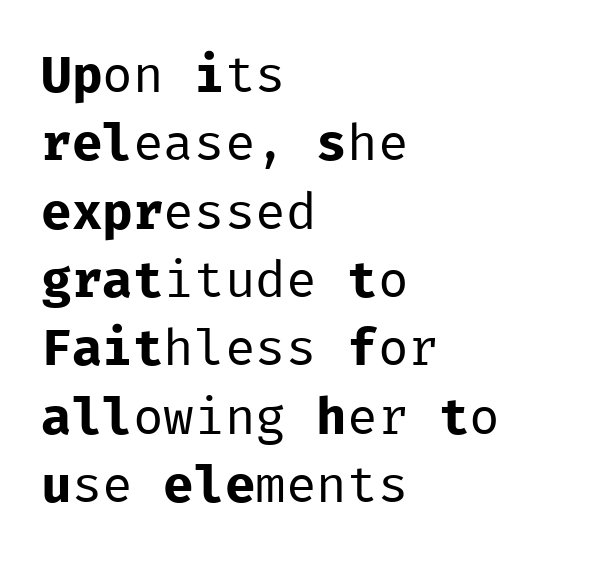
Q: Is the text bold? A: No.
Q: Is the text italic (slanted)? A: No, it is upright.
Q: Is the typeface a serif or a sans-serif typeface? A: Sans-serif.
Q: Is the text underlined? A: No.
Q: How is the paragraph aligned? A: Left-aligned.
Q: Is the spacing between letters normal or unusually wide? A: Normal.
Q: Is the spacing between lines tight, normal or loose? A: Normal.
Q: Width (condensed, normal, or wide)? A: Normal.
Q: Stroke contrast? A: Low.
Q: x-height? A: Medium.
Q: Monospaced? A: Yes.
